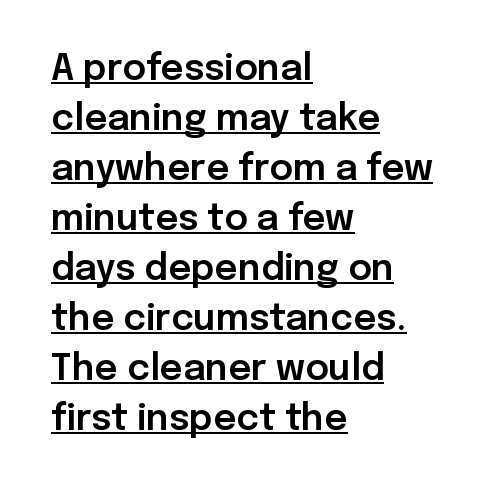
The image shows 36 px sans-serif type, upright; set left-aligned, normal line spacing (1.39x), normal letter spacing, underlined; low stroke contrast and a medium x-height.
